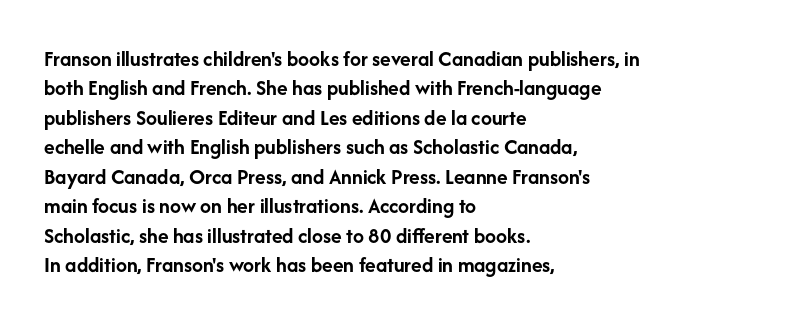
The image shows 22 px bold type, upright; set left-aligned, normal line spacing (1.34x), normal letter spacing, not underlined.
